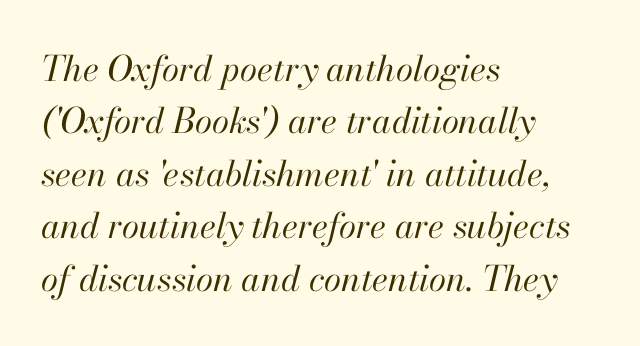
Clear beneath every line of the passage. Nobody touched the tracking dial on this one. The specimen reads as italic at a glance. What's the leading like? Ordinary, nothing unusual.
